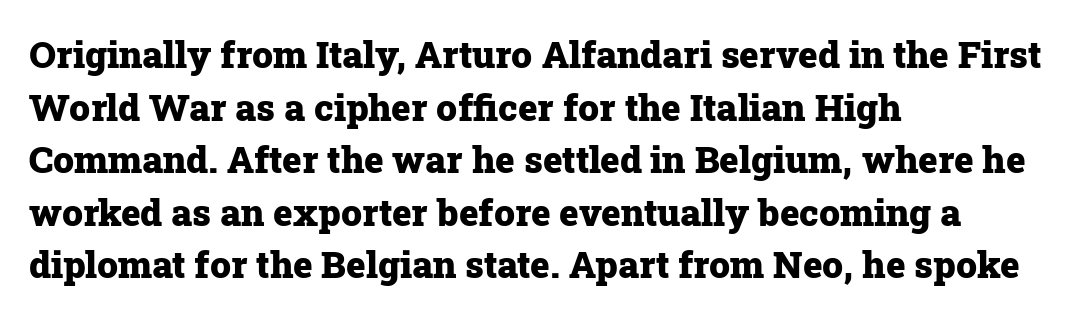
Classification — serif. Alignment: flush left. The passage shown is typed in a proportional face where columns would drift. Underline: absent. Upright lettering throughout. Inter-character spacing is left at the font's built-in metrics.
